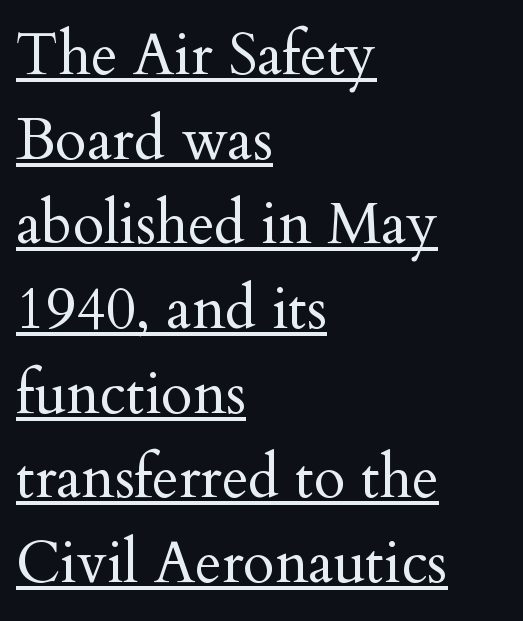
I'd call this a serif setting — the letters wear small feet. Notice how a bar underscores the lettering throughout. Vertical strokes here are truly vertical. Think of a printed novel: that variable character pitch is what you see here. Bold? No — there's no thickening of the strokes. Caption: standard tracking, unaltered.
